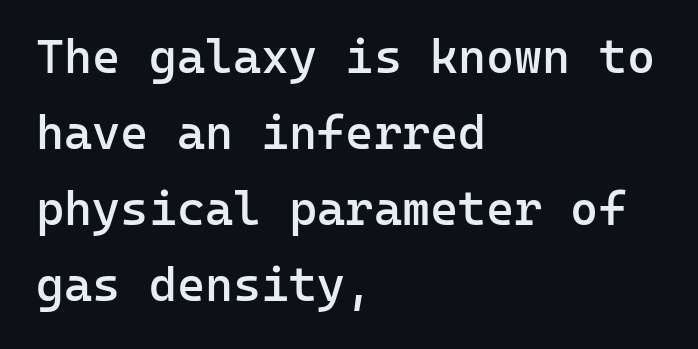
{"serif": "no", "italic": "no", "bold": "semi", "weight": "semibold", "width": "normal", "stroke_contrast": "low", "x_height": "medium", "monospaced": "yes", "underline": "no", "align": "left", "line_spacing": "normal", "line_spacing_ratio": 1.58, "letter_spacing": "normal", "letter_spacing_em": 0.0, "glyph_px": 48}
